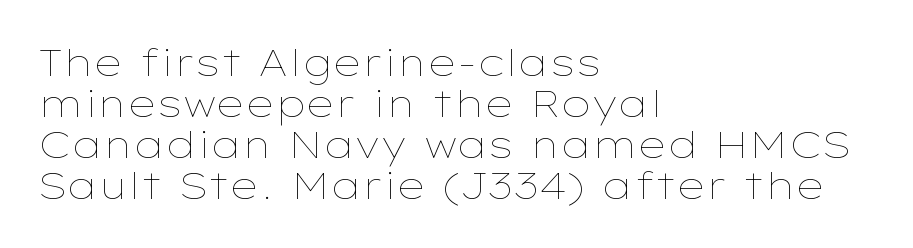
A light-to-regular cut is what we see here. Very little white space separates one row of letters from the next. The string is rendered with underlining switched off. Posture: upright roman. In CSS terms this would be text-align: left.
